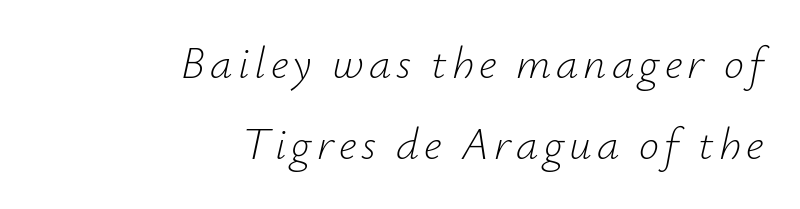
{"italic": "yes", "lean": "right", "slant_degrees": 12, "bold": "no", "weight": "light", "width": "normal", "stroke_contrast": "low", "x_height": "small", "monospaced": "no", "underline": "no", "align": "right", "line_spacing_ratio": 1.8, "glyph_px": 45}
